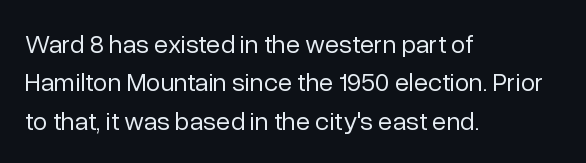
Leftover space on each line is placed entirely after the last word. The font sits on the lighter half of the weight spectrum, regular included. Here the glyphs are tracked normally, forming tight word shapes. Evenly set lines give the paragraph a standard silhouette. The area under the type is left untouched. The letters stand upright; this is a roman face.
